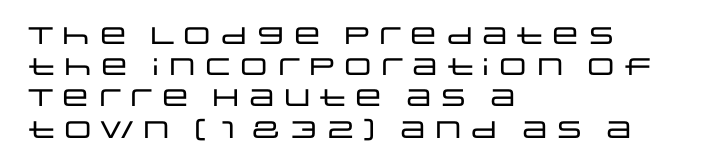
{"italic": "no", "underline": "no", "align": "left", "line_spacing": "normal", "line_spacing_ratio": 1.3, "letter_spacing": "normal", "letter_spacing_em": 0.0, "glyph_px": 24}
